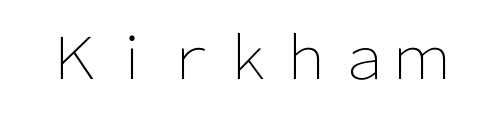
The image shows 58 px light sans-serif type, upright; set normal letter spacing, not underlined; low stroke contrast and a medium x-height.
